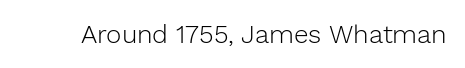
Q: Is the text bold? A: No.
Q: Is the text italic (slanted)? A: No, it is upright.
Q: Is the text underlined? A: No.
Q: Is the spacing between letters normal or unusually wide? A: Normal.
